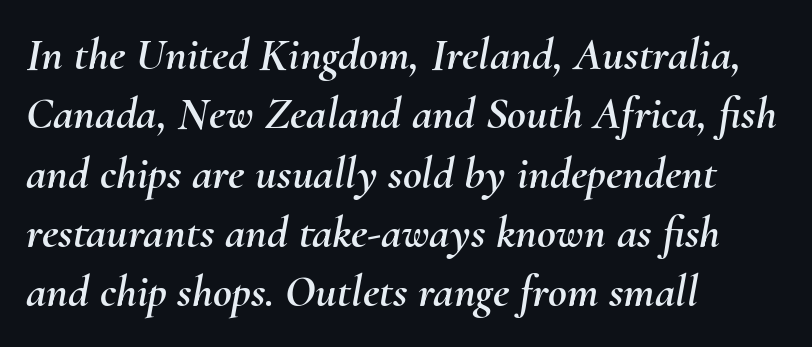
The image shows 46 px text type, italic (leaning right); set left-aligned, normal line spacing (1.29x), normal letter spacing, not underlined; medium stroke contrast and a small x-height.
